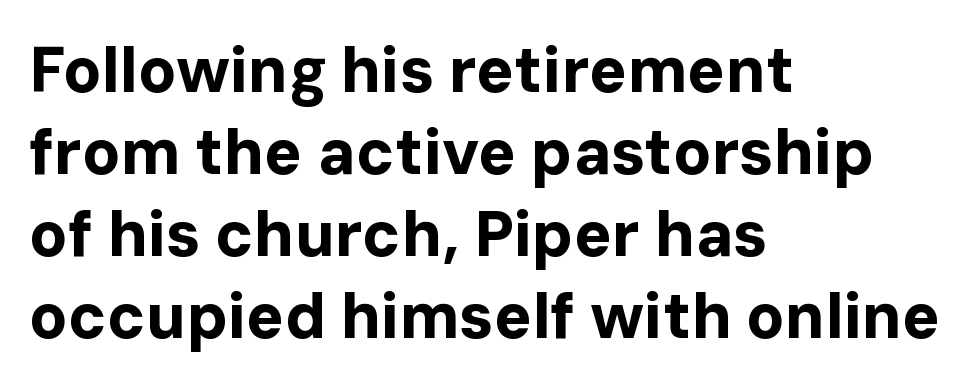
Here the designer chose a conventional face with non-uniform glyph widths. What weight is shown? A full bold with thick strokes. Teacher's note: observe the even left margin — that is flush-left alignment. Short note: letters normally spaced.
